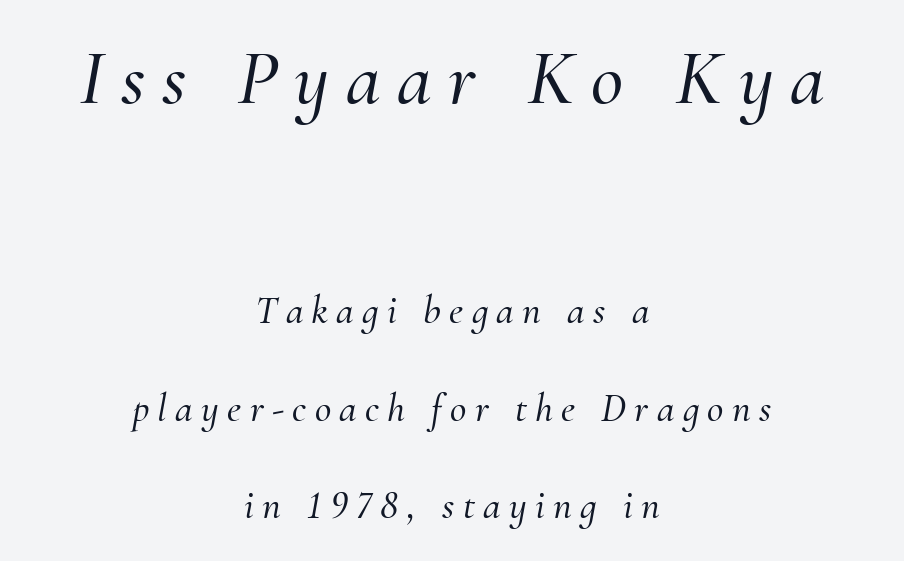
{"serif": "yes", "italic": "yes", "lean": "right", "slant_degrees": 10, "width": "normal", "stroke_contrast": "medium", "x_height": "small", "monospaced": "no", "underline": "no", "align": "center", "line_spacing": "loose", "line_spacing_ratio": 2.44, "letter_spacing": "wide", "letter_spacing_em": 0.21, "larger_block": "first", "size_ratio": 1.98, "glyph_px": 79}
